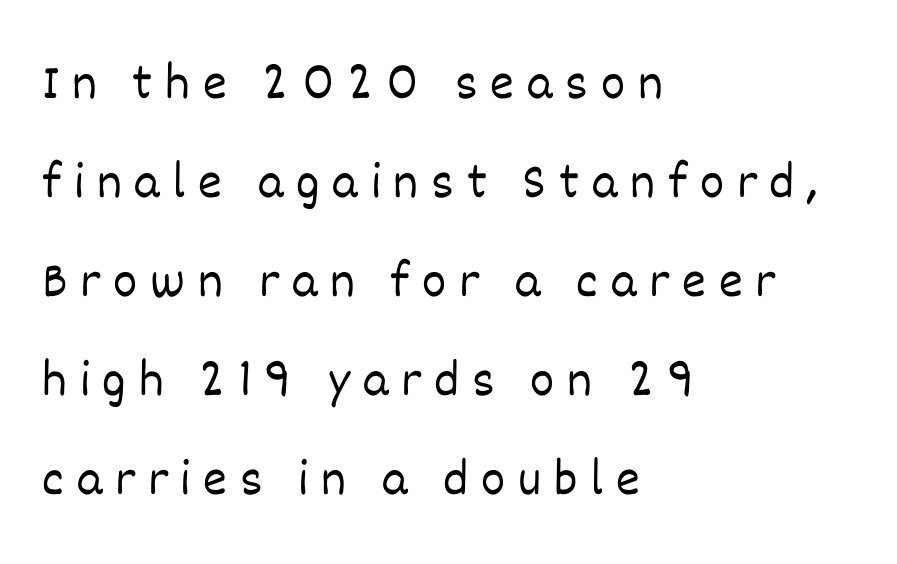
Q: Is the text bold? A: No.
Q: Is the text italic (slanted)? A: No, it is upright.
Q: Is the text underlined? A: No.
Q: How is the paragraph aligned? A: Left-aligned.
Q: Is the spacing between letters normal or unusually wide? A: Unusually wide.
Q: Is the spacing between lines tight, normal or loose? A: Loose.
Q: Width (condensed, normal, or wide)? A: Normal.
Q: Stroke contrast? A: Low.
Q: x-height? A: Large.
Q: Monospaced? A: No.
